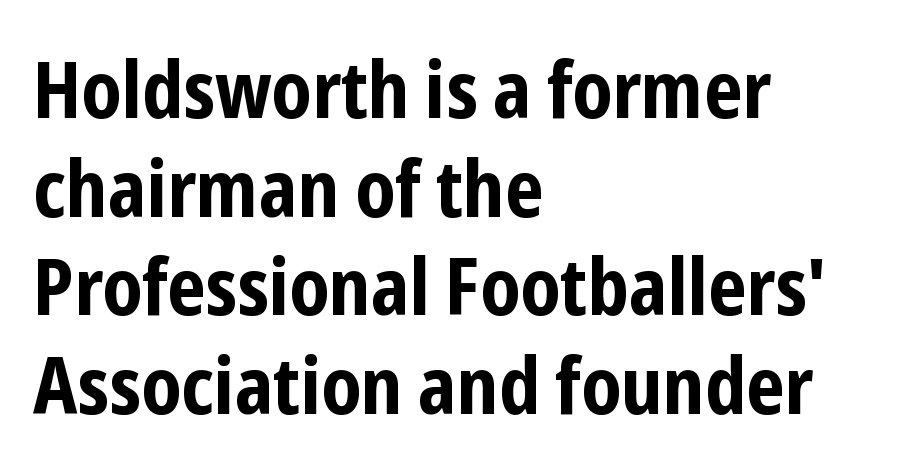
{"serif": "no", "italic": "no", "bold": "yes", "weight": "bold", "width": "condensed", "stroke_contrast": "low", "x_height": "medium", "monospaced": "no", "underline": "no", "align": "left", "line_spacing": "normal", "line_spacing_ratio": 1.25, "letter_spacing": "normal", "letter_spacing_em": 0.0, "glyph_px": 79}
